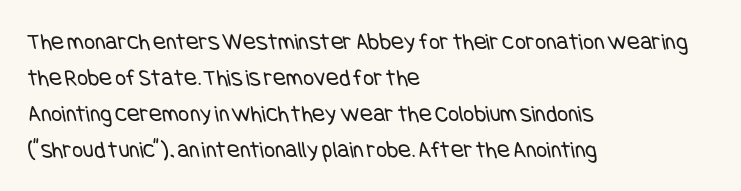
{"bold": "no", "underline": "no", "align": "left", "line_spacing": "normal", "line_spacing_ratio": 1.5, "letter_spacing": "normal", "letter_spacing_em": 0.0, "glyph_px": 24}
